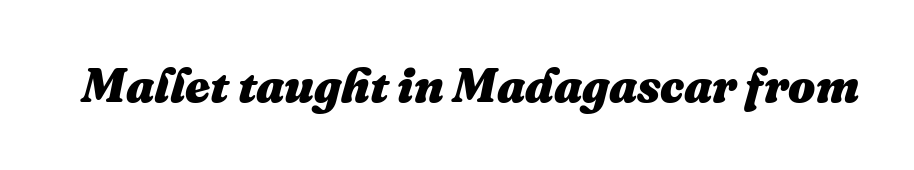
The axis of the letterforms is tilted away from vertical. Bold? Absolutely — the strokes are thick and heavy. Characters follow at the spacing the type designer built in. Each letter keeps its own natural width here, so spacing adapts to shape. Clear beneath every line of the passage.
